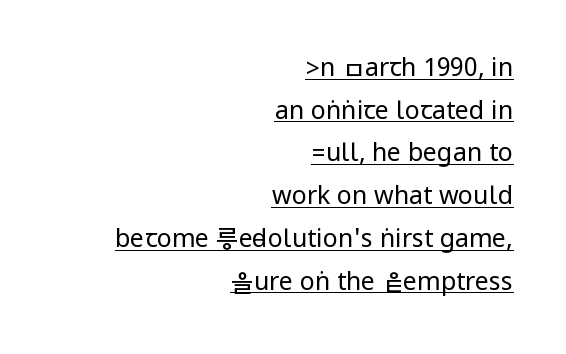
Q: Is the text bold? A: No.
Q: Is the text italic (slanted)? A: No, it is upright.
Q: Is the text underlined? A: Yes.
Q: How is the paragraph aligned? A: Right-aligned.
Q: Is the spacing between letters normal or unusually wide? A: Normal.
